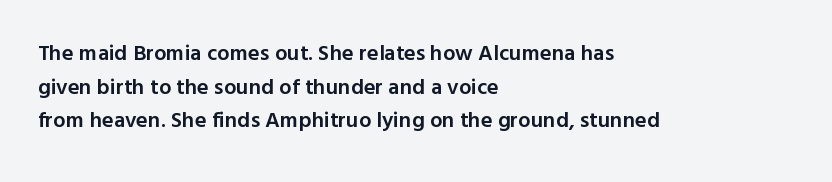
Q: Is the text bold? A: Semi-bold.
Q: Is the text italic (slanted)? A: No, it is upright.
Q: Is the text underlined? A: No.
Q: How is the paragraph aligned? A: Left-aligned.
Q: Is the spacing between letters normal or unusually wide? A: Normal.
Q: Is the spacing between lines tight, normal or loose? A: Normal.
